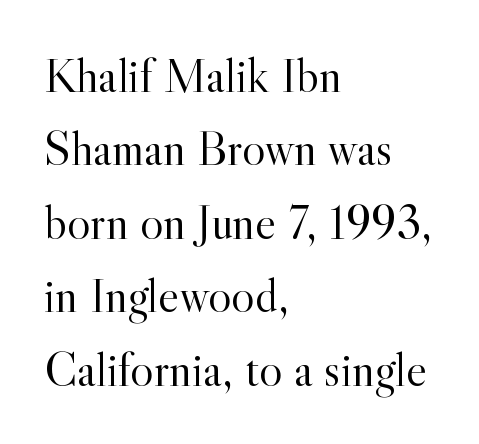
The image shows 49 px light serif type, upright; set left-aligned, normal line spacing (1.5x), normal letter spacing, not underlined; a small x-height.
